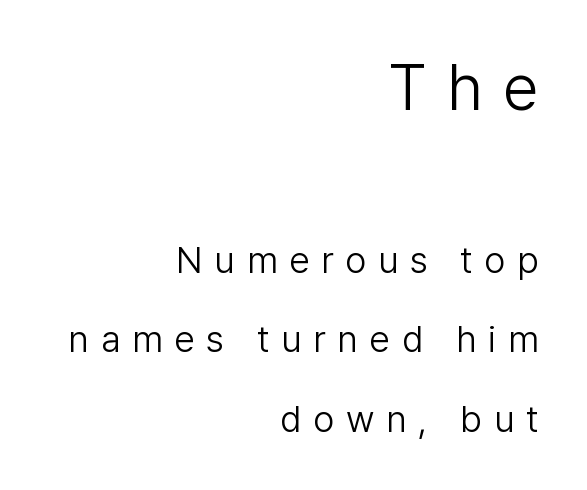
Q: Is the text bold? A: No.
Q: Is the text italic (slanted)? A: No, it is upright.
Q: Is the typeface a serif or a sans-serif typeface? A: Sans-serif.
Q: Is the text underlined? A: No.
Q: How is the paragraph aligned? A: Right-aligned.
Q: Is the spacing between letters normal or unusually wide? A: Unusually wide.
Q: Is the spacing between lines tight, normal or loose? A: Loose.
Q: Which block of text is set in a larger size, the first (top) or the second (bottom)? A: The first (top) one.
Q: Width (condensed, normal, or wide)? A: Normal.
Q: Stroke contrast? A: Low.
Q: x-height? A: Medium.
Q: Monospaced? A: No.
